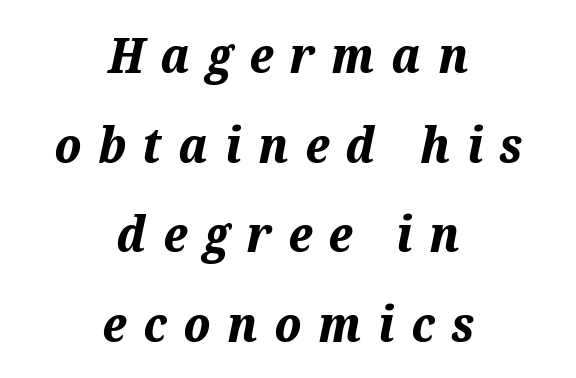
{"italic": "yes", "lean": "right", "slant_degrees": 12, "bold": "yes", "weight": "bold", "width": "normal", "stroke_contrast": "medium", "x_height": "medium", "monospaced": "no", "underline": "no", "align": "center", "line_spacing_ratio": 1.83, "letter_spacing": "wide", "letter_spacing_em": 0.34, "glyph_px": 49}
